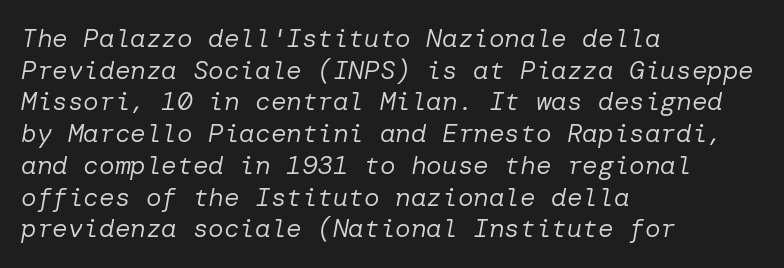
{"italic": "yes", "lean": "right", "slant_degrees": 10, "bold": "no", "underline": "no", "align": "left", "line_spacing_ratio": 1.22, "letter_spacing": "normal", "letter_spacing_em": 0.0, "glyph_px": 26}
